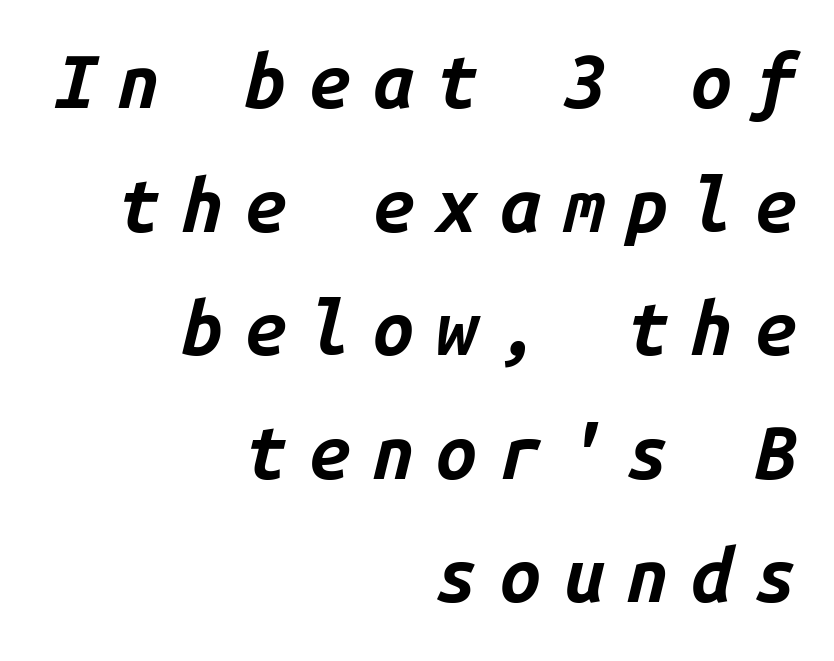
The block of text has a typical density, with ordinary space between rows. Lines of text with bare space underneath. Spacing between characters has been opened up far beyond the box default. Does the lettering tilt? It does — this is italic. Students, this is bold: see how much ink each stroke carries. All the whitespace from short lines collects on the left.
